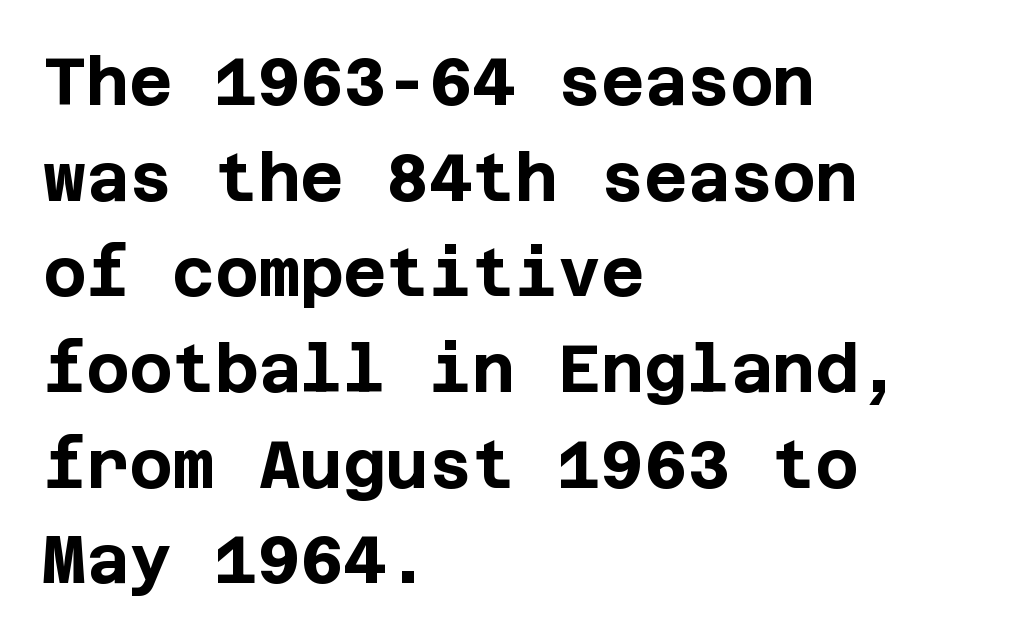
{"serif": "no", "italic": "no", "bold": "yes", "weight": "bold", "width": "normal", "stroke_contrast": "low", "x_height": "large", "underline": "no", "align": "left", "line_spacing": "normal", "line_spacing_ratio": 1.45, "letter_spacing": "normal", "letter_spacing_em": 0.0, "glyph_px": 66}
